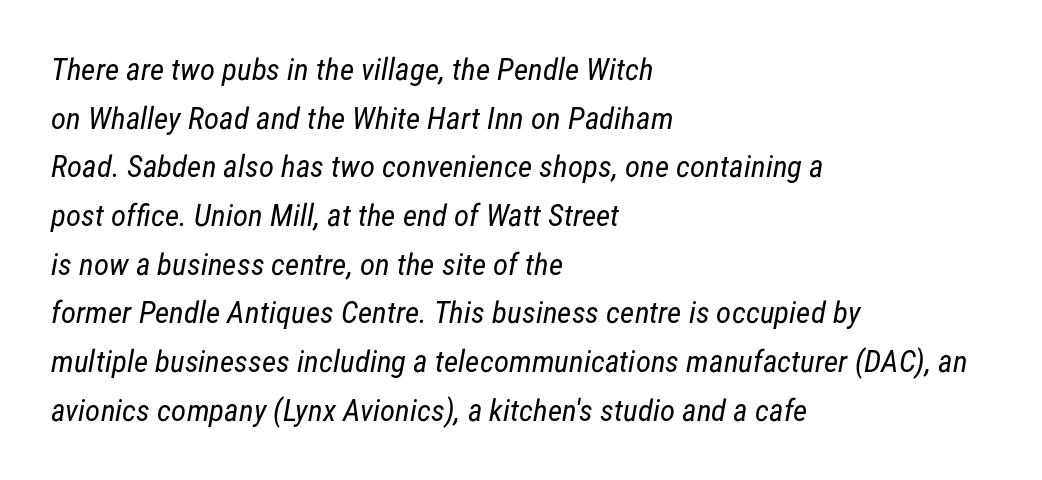
Q: Is the text bold? A: No.
Q: Is the typeface a serif or a sans-serif typeface? A: Sans-serif.
Q: Is the text underlined? A: No.
Q: How is the paragraph aligned? A: Left-aligned.
Q: Is the spacing between letters normal or unusually wide? A: Normal.
Q: Is the spacing between lines tight, normal or loose? A: Normal.
Q: Width (condensed, normal, or wide)? A: Condensed.
Q: Stroke contrast? A: Low.
Q: x-height? A: Medium.
Q: Monospaced? A: No.
